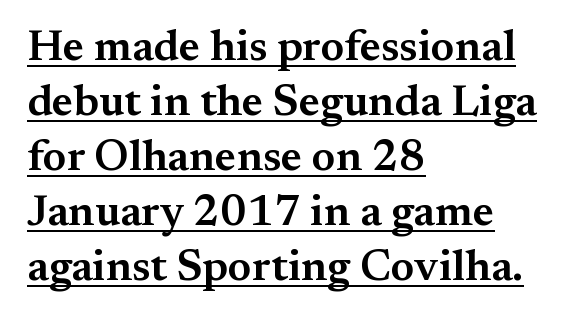
The image shows 44 px semibold serif type, upright; set left-aligned, normal line spacing (1.25x), normal letter spacing, underlined; medium stroke contrast and a small x-height.
